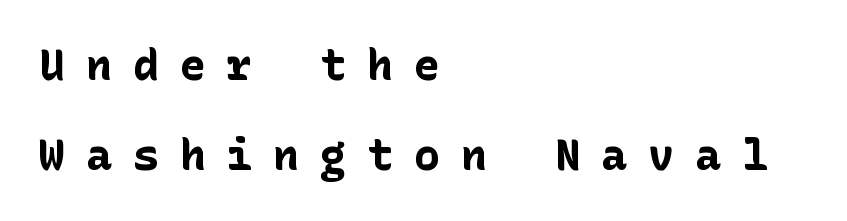
Q: Is the text bold? A: Yes.
Q: Is the text italic (slanted)? A: No, it is upright.
Q: Is the typeface a serif or a sans-serif typeface? A: Sans-serif.
Q: Is the text underlined? A: No.
Q: How is the paragraph aligned? A: Left-aligned.
Q: Is the spacing between letters normal or unusually wide? A: Unusually wide.
Q: Is the spacing between lines tight, normal or loose? A: Loose.
Q: Width (condensed, normal, or wide)? A: Normal.
Q: Stroke contrast? A: Low.
Q: x-height? A: Medium.
